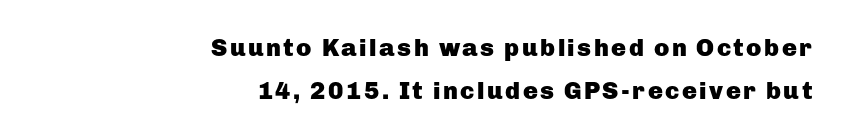
Q: Is the text bold? A: Yes.
Q: Is the text italic (slanted)? A: No, it is upright.
Q: Is the text underlined? A: No.
Q: How is the paragraph aligned? A: Right-aligned.
